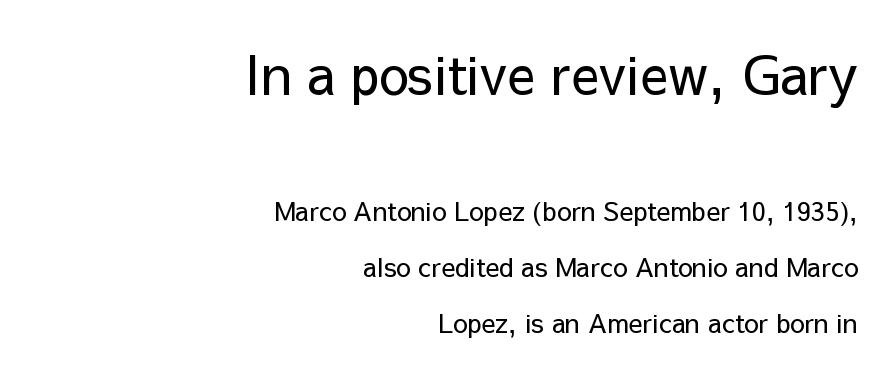
{"serif": "no", "italic": "no", "bold": "no", "weight": "regular", "width": "normal", "stroke_contrast": "low", "x_height": "medium", "monospaced": "no", "underline": "no", "align": "right", "line_spacing": "loose", "line_spacing_ratio": 2.15, "letter_spacing": "normal", "letter_spacing_em": 0.0, "larger_block": "first", "size_ratio": 2.04, "glyph_px": 53}
